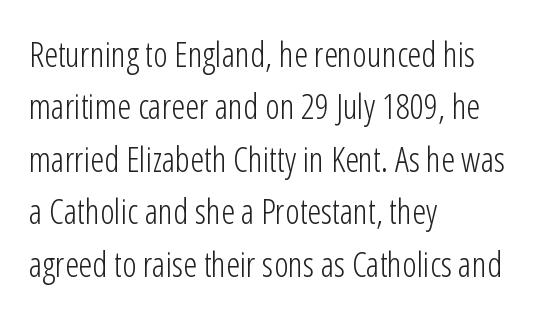
{"serif": "no", "italic": "no", "bold": "no", "weight": "light", "width": "condensed", "stroke_contrast": "low", "x_height": "medium", "monospaced": "no", "underline": "no", "align": "left", "line_spacing": "normal", "line_spacing_ratio": 1.5, "letter_spacing": "normal", "letter_spacing_em": 0.0, "glyph_px": 35}
